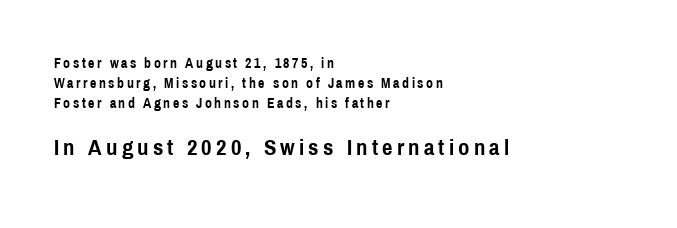
Q: Is the text bold? A: Yes.
Q: Is the text italic (slanted)? A: No, it is upright.
Q: Is the text underlined? A: No.
Q: How is the paragraph aligned? A: Left-aligned.
Q: Is the spacing between lines tight, normal or loose? A: Normal.
Q: Which block of text is set in a larger size, the first (top) or the second (bottom)? A: The second (bottom) one.
